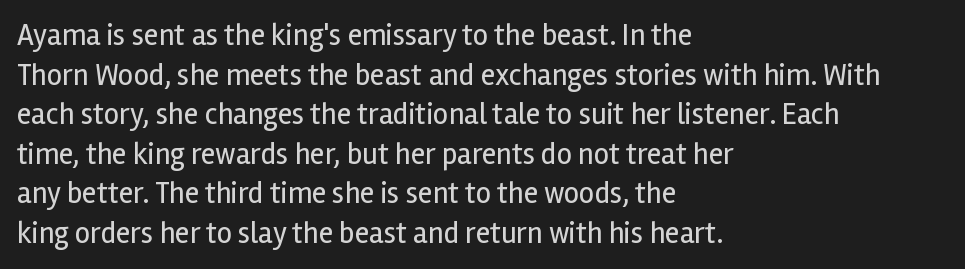
Q: Is the text bold? A: No.
Q: Is the text italic (slanted)? A: No, it is upright.
Q: Is the typeface a serif or a sans-serif typeface? A: Sans-serif.
Q: Is the text underlined? A: No.
Q: How is the paragraph aligned? A: Left-aligned.
Q: Is the spacing between letters normal or unusually wide? A: Normal.
Q: Is the spacing between lines tight, normal or loose? A: Normal.
Q: Width (condensed, normal, or wide)? A: Normal.
Q: x-height? A: Medium.
Q: Monospaced? A: No.
